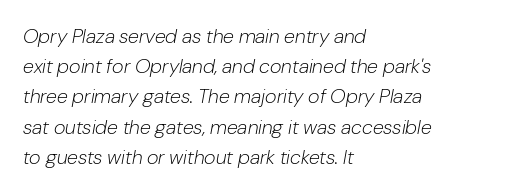
{"italic": "yes", "lean": "right", "slant_degrees": 10, "bold": "no", "underline": "no", "align": "left", "line_spacing": "normal", "line_spacing_ratio": 1.51, "letter_spacing": "normal", "letter_spacing_em": 0.0, "glyph_px": 20}
